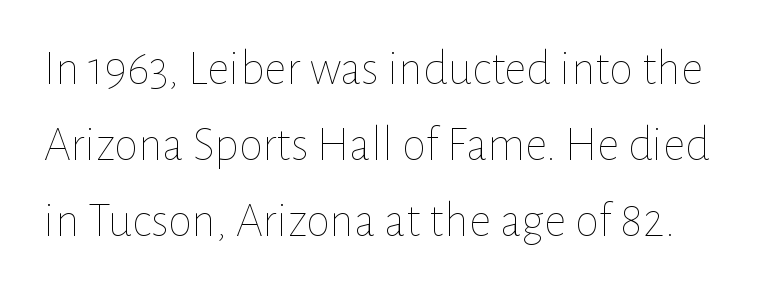
Q: Is the text bold? A: No.
Q: Is the text italic (slanted)? A: No, it is upright.
Q: Is the text underlined? A: No.
Q: Is the spacing between letters normal or unusually wide? A: Normal.
Q: Is the spacing between lines tight, normal or loose? A: Normal.
Q: Width (condensed, normal, or wide)? A: Normal.
Q: Stroke contrast? A: Low.
Q: x-height? A: Medium.
Q: Monospaced? A: No.
